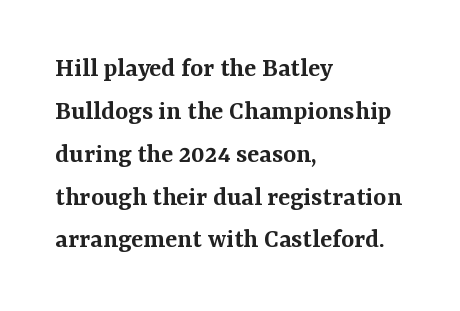
The image shows 28 px semibold serif type, upright; set left-aligned, normal line spacing (1.53x), normal letter spacing, not underlined; medium stroke contrast and a medium x-height.
